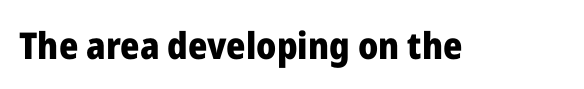
Q: Is the text bold? A: Yes.
Q: Is the text italic (slanted)? A: No, it is upright.
Q: Is the typeface a serif or a sans-serif typeface? A: Sans-serif.
Q: Is the text underlined? A: No.
Q: Is the spacing between letters normal or unusually wide? A: Normal.
Q: Width (condensed, normal, or wide)? A: Normal.
Q: Stroke contrast? A: Low.
Q: x-height? A: Medium.
Q: Monospaced? A: No.
